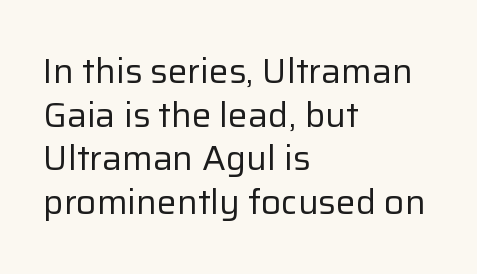
Caption: face not bold, strokes unweighted. This sample has the flowing, uneven cadence of proportional lettering. Serifs: no, the terminals of the letterforms are clean. Nobody drew a line under any word here.
